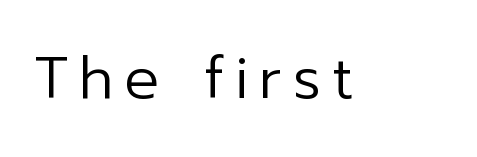
The image shows 58 px regular-weight sans-serif type, upright; set not underlined; low stroke contrast and a medium x-height.
